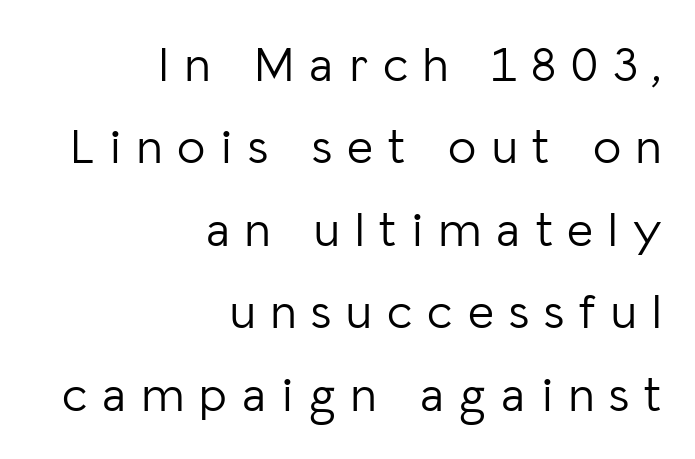
Vertical stems look standard width or narrower in stroke. These lines are set flush right with a ragged left edge. Someone cranked the tracking dial way up on this one. How would I describe the line gaps? Plain and ordinary. No italicization has been applied; the sample stays upright. Nobody drew a line under any word here.
